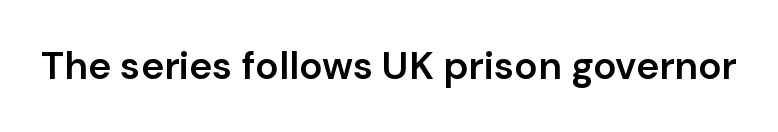
A typesetter would mark this as roman, not italic. The glyphs are unaccompanied by any horizontal stroke below them. Looks like regular typesetting: each glyph gets only the width it needs. There is no visible air inserted between adjacent glyphs. In terms of weight, the rendering is demibold, just under bold.
